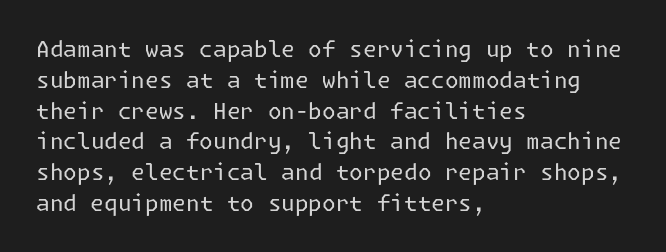
Q: Is the text bold? A: No.
Q: Is the text italic (slanted)? A: No, it is upright.
Q: Is the text underlined? A: No.
Q: How is the paragraph aligned? A: Left-aligned.
Q: Is the spacing between letters normal or unusually wide? A: Normal.
Q: Is the spacing between lines tight, normal or loose? A: Normal.
